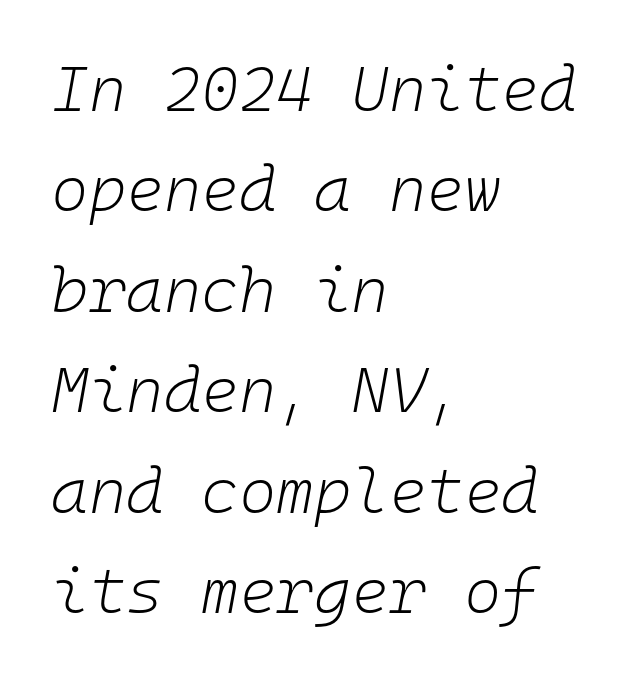
The image shows 64 px light type, italic (leaning right), monospaced; set left-aligned, normal line spacing (1.57x), normal letter spacing, not underlined; low stroke contrast and a medium x-height.
